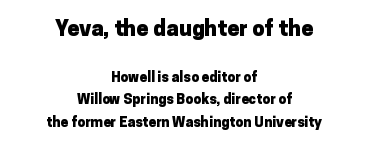
Q: Is the text bold? A: Yes.
Q: Is the text italic (slanted)? A: No, it is upright.
Q: Is the text underlined? A: No.
Q: How is the paragraph aligned? A: Centered.
Q: Is the spacing between letters normal or unusually wide? A: Normal.
Q: Is the spacing between lines tight, normal or loose? A: Normal.
Q: Which block of text is set in a larger size, the first (top) or the second (bottom)? A: The first (top) one.
